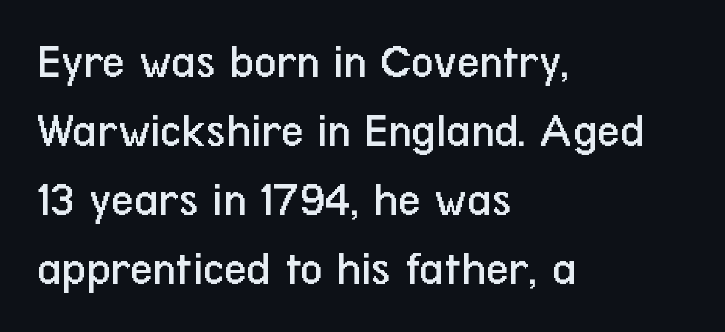
The image shows 49 px regular-weight, condensed sans-serif type, upright; set left-aligned, normal line spacing (1.41x), normal letter spacing, not underlined; low stroke contrast and a medium x-height.
